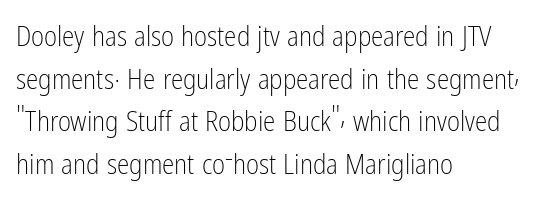
{"serif": "no", "italic": "no", "bold": "no", "weight": "light", "width": "condensed", "stroke_contrast": "low", "x_height": "medium", "monospaced": "no", "underline": "no", "align": "left", "line_spacing": "normal", "line_spacing_ratio": 1.52, "letter_spacing": "normal", "letter_spacing_em": 0.0, "glyph_px": 28}
